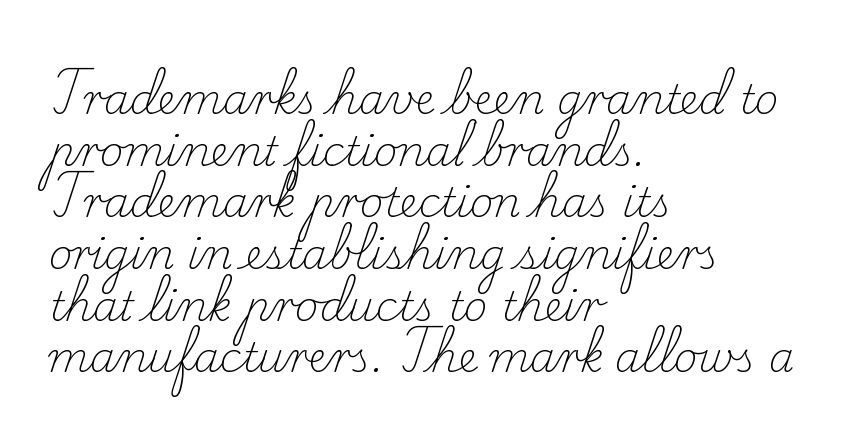
{"serif": "yes", "bold": "no", "weight": "light", "width": "normal", "stroke_contrast": "low", "x_height": "small", "monospaced": "no", "underline": "no", "align": "left", "line_spacing": "normal", "line_spacing_ratio": 1.26, "letter_spacing": "normal", "letter_spacing_em": 0.0, "glyph_px": 41}
